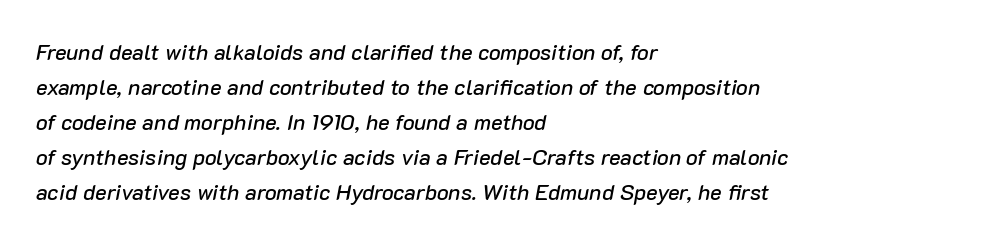
Whoever set this chose a conventional vertical rhythm. Italic? Definitely — the glyphs are oblique. Each word holds together tightly as a unit, with standard inter-letter gaps. Descenders hang freely into open space.
